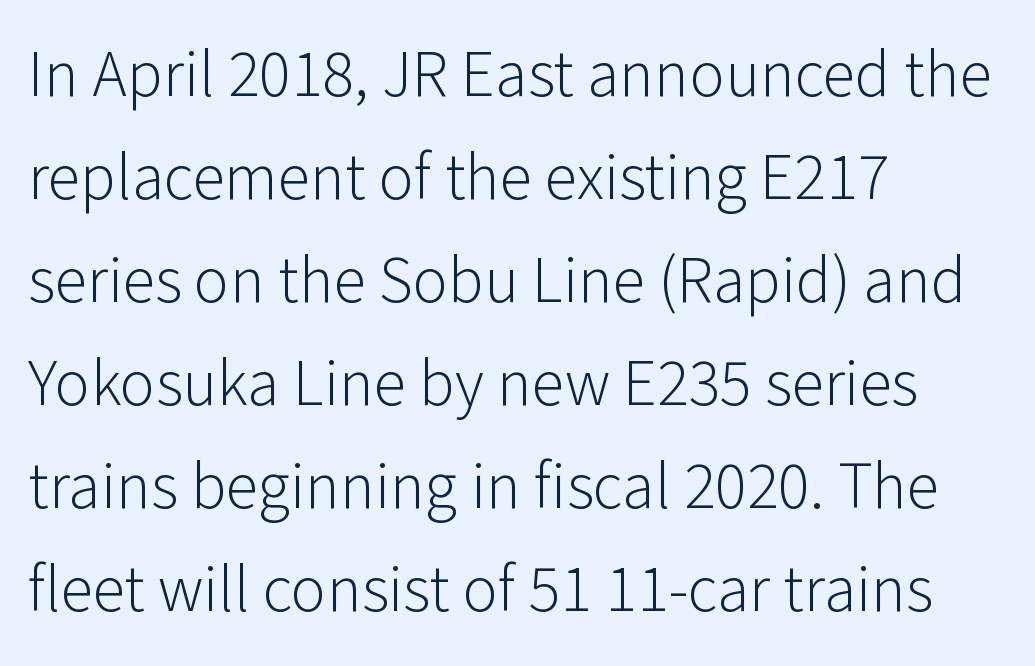
The image shows 66 px light sans-serif type, upright; set left-aligned, normal line spacing (1.56x), normal letter spacing, not underlined; low stroke contrast and a medium x-height.
